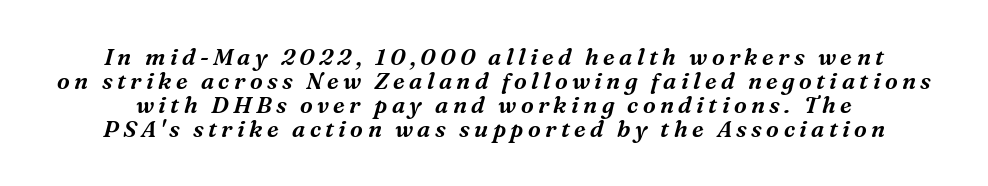
Q: Is the text italic (slanted)? A: Yes, it leans right by about 16 degrees.
Q: Is the text underlined? A: No.
Q: Is the spacing between lines tight, normal or loose? A: Tight.
